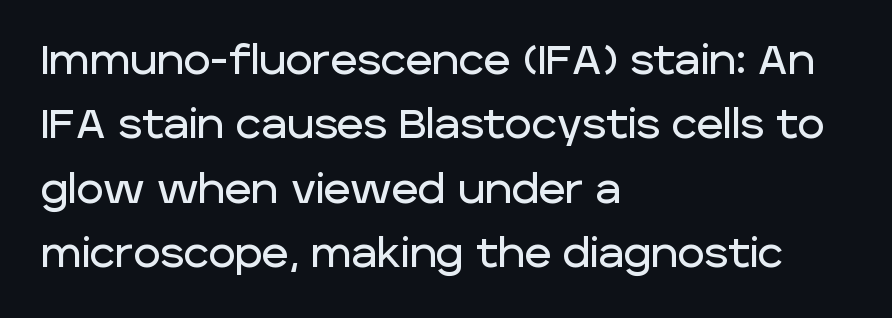
Q: Is the text italic (slanted)? A: No, it is upright.
Q: Is the typeface a serif or a sans-serif typeface? A: Sans-serif.
Q: Is the text underlined? A: No.
Q: How is the paragraph aligned? A: Left-aligned.
Q: Is the spacing between letters normal or unusually wide? A: Normal.
Q: Is the spacing between lines tight, normal or loose? A: Normal.
Q: Width (condensed, normal, or wide)? A: Normal.
Q: Stroke contrast? A: Low.
Q: x-height? A: Large.
Q: Monospaced? A: No.
